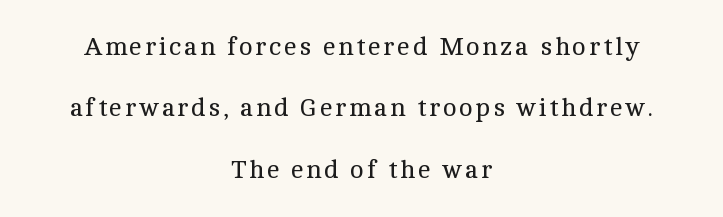
Q: Is the text bold? A: No.
Q: Is the text italic (slanted)? A: No, it is upright.
Q: Is the text underlined? A: No.
Q: How is the paragraph aligned? A: Centered.
Q: Is the spacing between lines tight, normal or loose? A: Loose.
